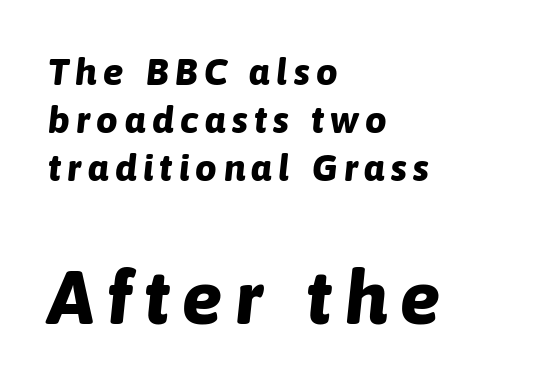
Q: Is the text bold? A: Yes.
Q: Is the text italic (slanted)? A: Yes, it leans right by about 6 degrees.
Q: Is the text underlined? A: No.
Q: How is the paragraph aligned? A: Left-aligned.
Q: Is the spacing between lines tight, normal or loose? A: Normal.
Q: Which block of text is set in a larger size, the first (top) or the second (bottom)? A: The second (bottom) one.
Q: Width (condensed, normal, or wide)? A: Normal.
Q: Stroke contrast? A: Low.
Q: x-height? A: Medium.
Q: Monospaced? A: No.
